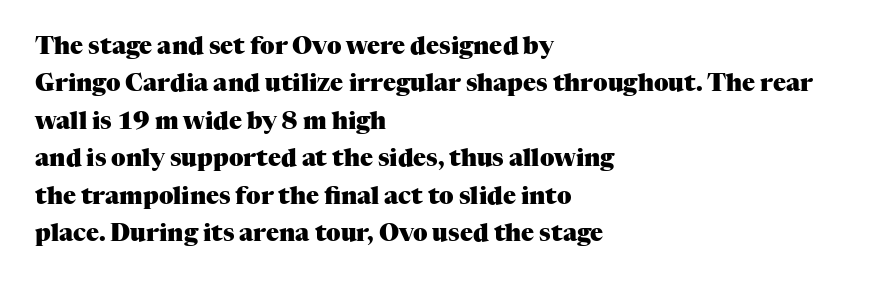
Q: Is the text bold? A: Yes.
Q: Is the text italic (slanted)? A: No, it is upright.
Q: Is the text underlined? A: No.
Q: How is the paragraph aligned? A: Left-aligned.
Q: Is the spacing between letters normal or unusually wide? A: Normal.
Q: Is the spacing between lines tight, normal or loose? A: Normal.
